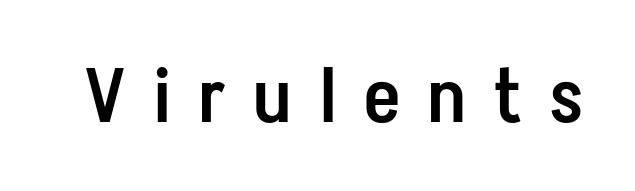
Q: Is the text bold? A: Semi-bold.
Q: Is the text italic (slanted)? A: No, it is upright.
Q: Is the typeface a serif or a sans-serif typeface? A: Sans-serif.
Q: Is the text underlined? A: No.
Q: Is the spacing between letters normal or unusually wide? A: Unusually wide.
Q: Width (condensed, normal, or wide)? A: Condensed.
Q: Stroke contrast? A: Low.
Q: x-height? A: Medium.
Q: Monospaced? A: No.
